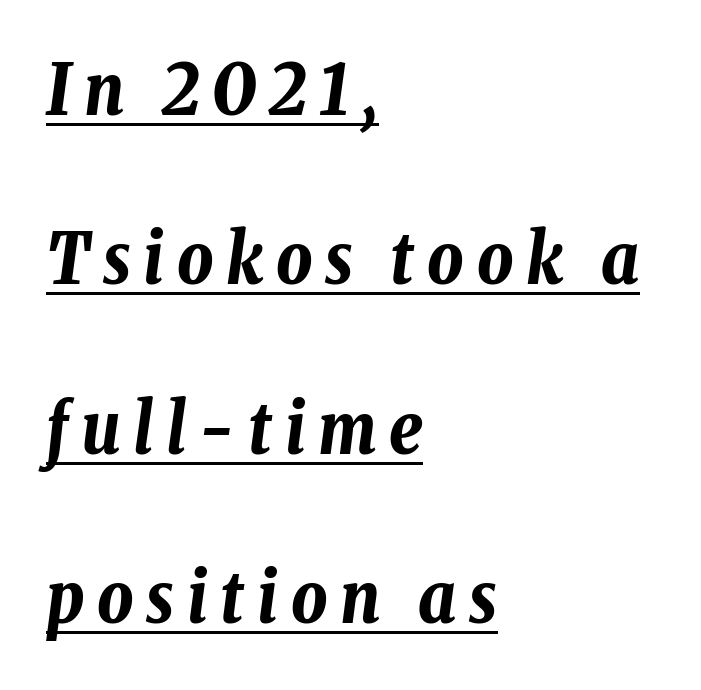
{"italic": "yes", "lean": "right", "slant_degrees": 8, "bold": "yes", "weight": "bold", "width": "condensed", "stroke_contrast": "low", "x_height": "medium", "monospaced": "no", "underline": "yes", "align": "left", "line_spacing": "loose", "line_spacing_ratio": 2.42, "glyph_px": 70}
